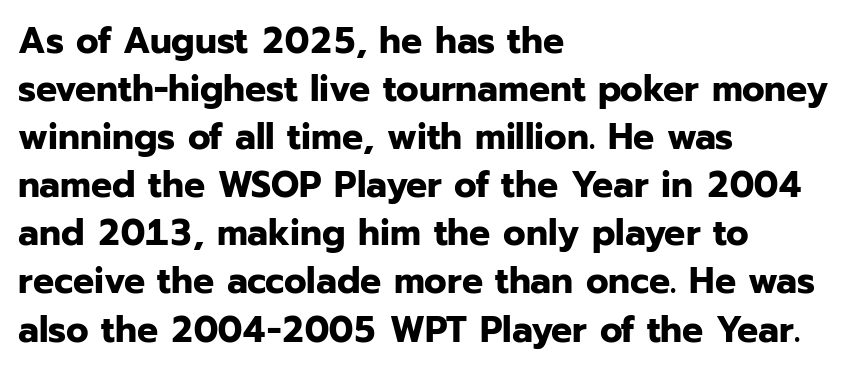
The image shows 37 px bold sans-serif type, upright; set left-aligned, normal line spacing (1.3x), normal letter spacing, not underlined; low stroke contrast and a medium x-height.
